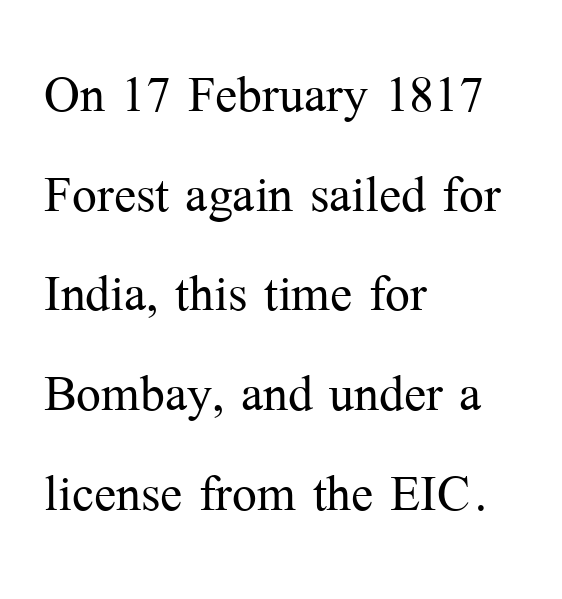
The image shows 66 px light serif type, upright; set left-aligned, normal line spacing (1.51x), normal letter spacing, not underlined; medium stroke contrast and a medium x-height.
